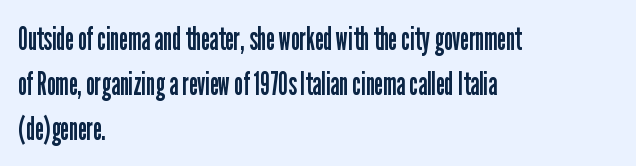
The letters stand upright; this is a roman face. No word sits above an underline. The characters are drawn with everyday or finer stroke widths. Is the block centered? No — it sits flush against the left margin. Does extra space separate the letters? No, they use regular spacing. These lines are rendered in a variable-pitch font.
